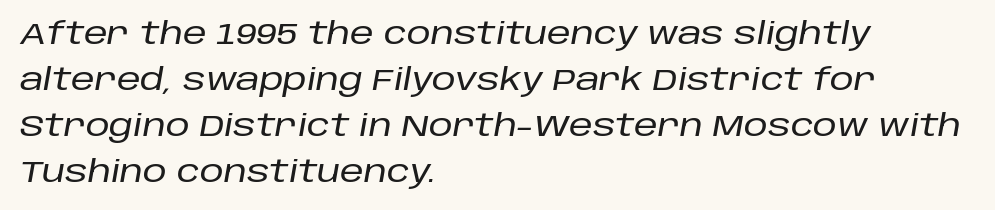
The image shows 30 px text type, italic (leaning right); set left-aligned, normal line spacing (1.53x), normal letter spacing, not underlined; low stroke contrast and a large x-height.
